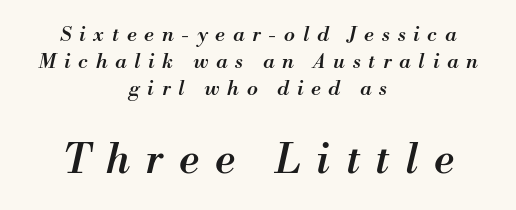
Reading down the column, the eye jumps a familiar distance to each next line. A bare baseline throughout the passage. The passage is arranged like a title page — every line centered. The type is letterspaced generously, with wide tracking. Do the characters align in a grid? No, the font is proportional.
